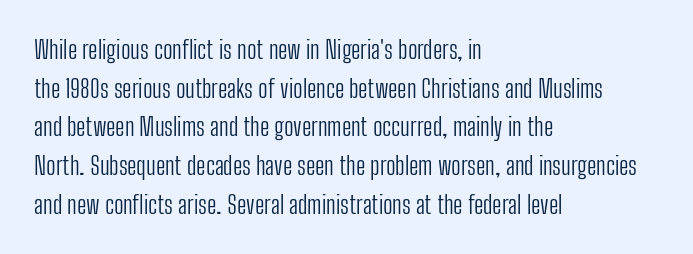
The image shows 25 px text type, upright; set left-aligned, normal line spacing (1.55x), normal letter spacing, not underlined.
